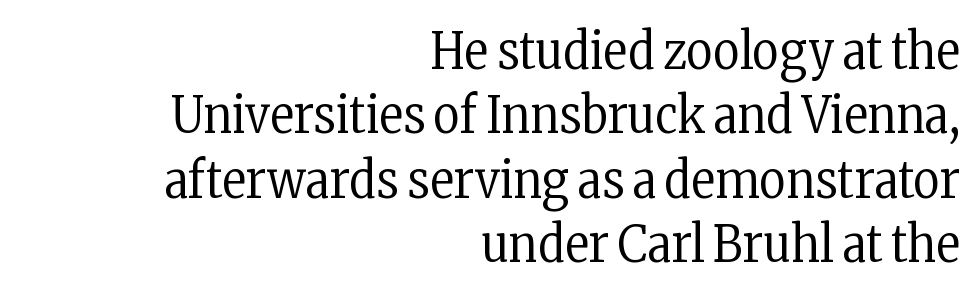
A typesetter would call this proportional, since set widths differ per character. The leading is moderate, giving the passage an even texture. The space directly below the letters is spotless. The letters look calm and open, with moderate or lighter stems.
